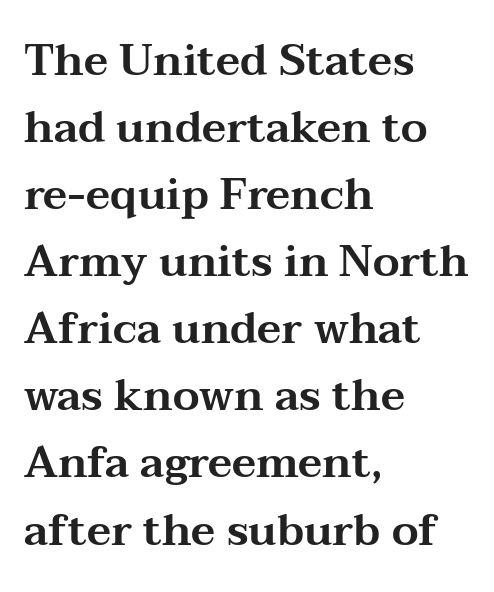
The image shows 43 px wide serif type, upright; set left-aligned, normal line spacing (1.56x), normal letter spacing, not underlined; medium stroke contrast and a medium x-height.
